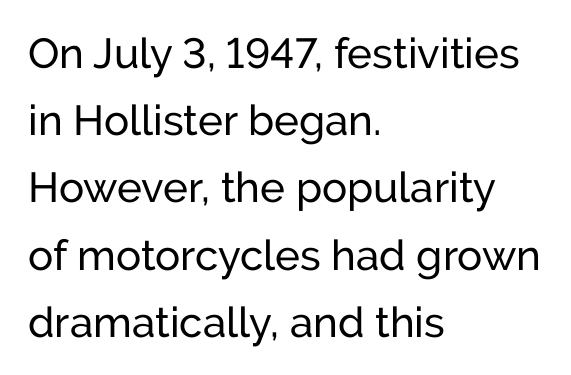
The image shows 42 px sans-serif type, upright; set left-aligned, normal line spacing (1.6x), normal letter spacing, not underlined; low stroke contrast and a medium x-height.
